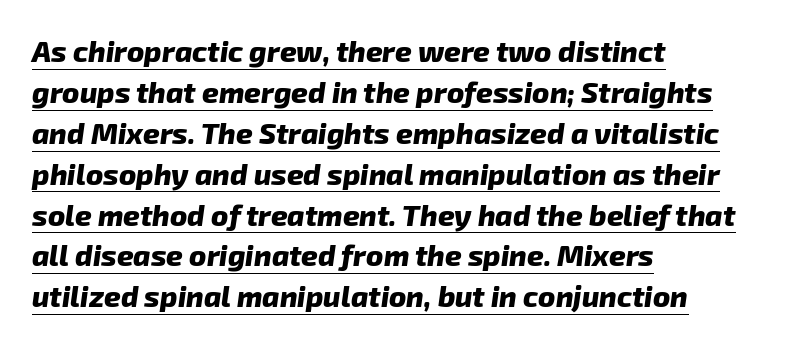
The image shows 29 px heavy sans-serif type; set left-aligned, normal line spacing (1.41x), normal letter spacing, underlined; low stroke contrast and a medium x-height.
